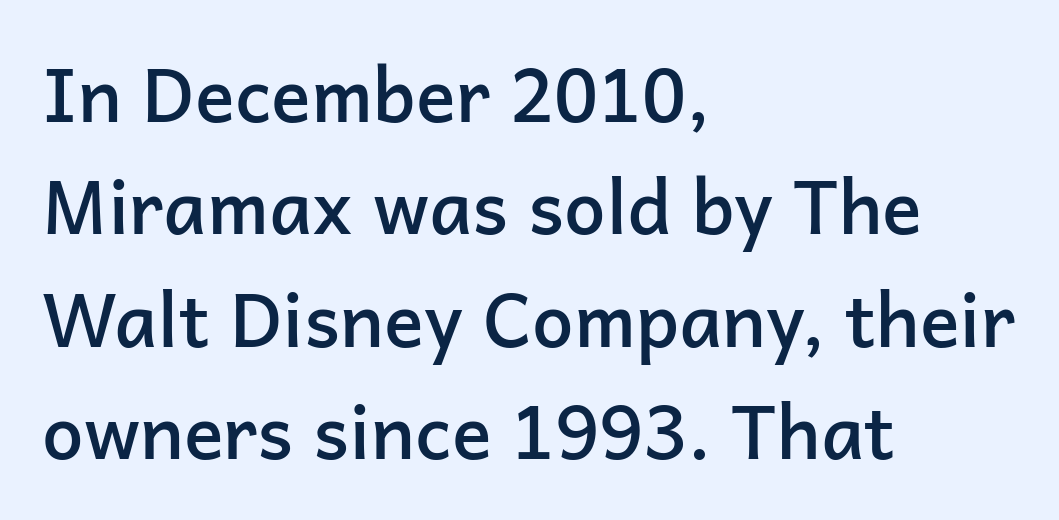
Default kerning and tracking; the words read as compact shapes. Tall strokes in this sample are plumb rather than angled. This rendering features lettering with no underline. Note the varied advance widths — an 'i' is clearly narrower than an 'm'. Font category for this specimen: sans-serif.
